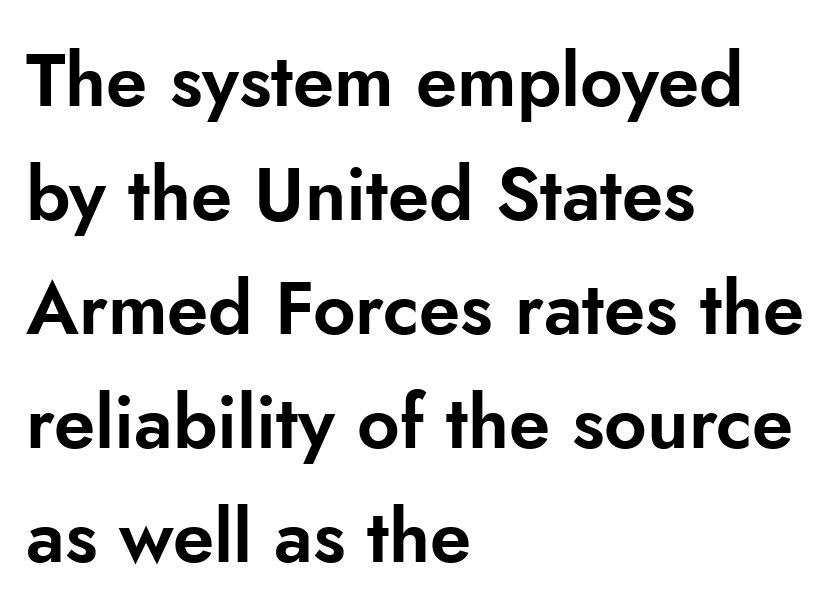
The image shows 74 px sans-serif type, upright; set left-aligned, normal line spacing (1.54x), normal letter spacing, not underlined; low stroke contrast and a small x-height.
